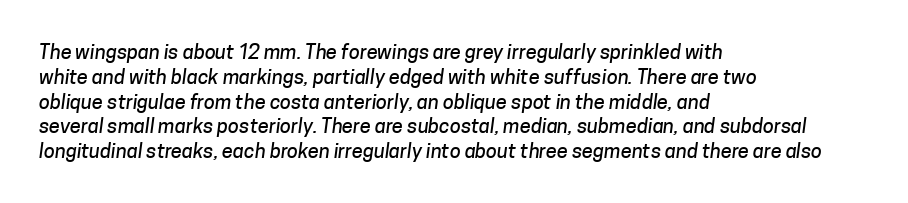
The image shows 20 px text type; set left-aligned, line spacing 1.24x, normal letter spacing, not underlined.
